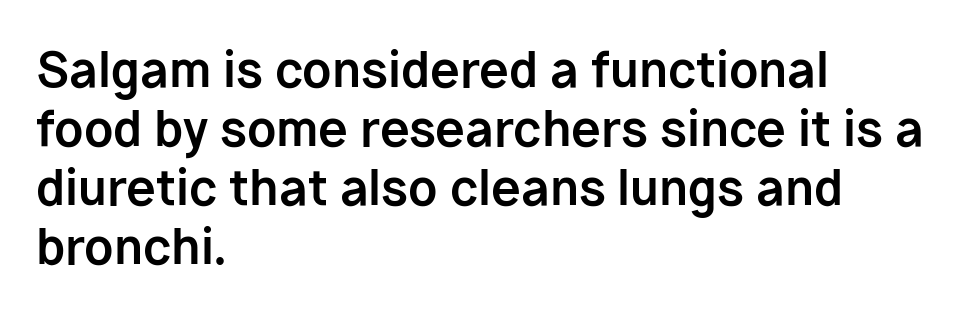
The image shows 48 px bold sans-serif type, upright; set left-aligned, line spacing 1.23x, normal letter spacing, not underlined; low stroke contrast and a medium x-height.
